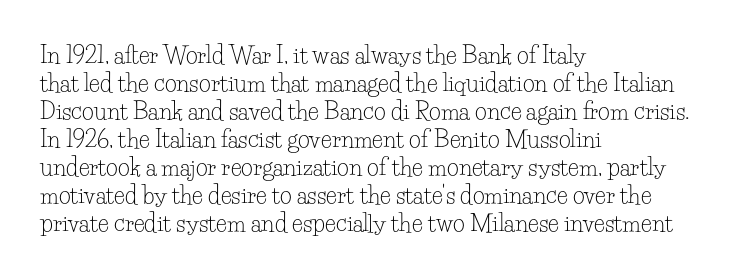
{"italic": "no", "bold": "no", "underline": "no", "align": "left", "line_spacing_ratio": 1.22, "letter_spacing": "normal", "letter_spacing_em": 0.0, "glyph_px": 23}
